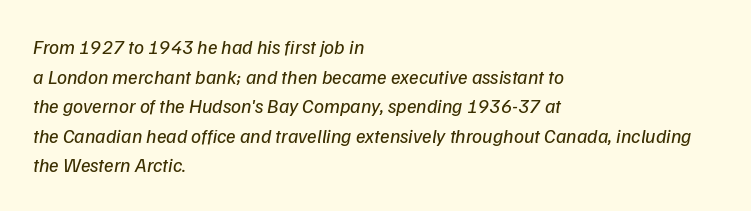
The image shows 20 px text type, italic (leaning right); set left-aligned, normal line spacing (1.48x), normal letter spacing, not underlined.
